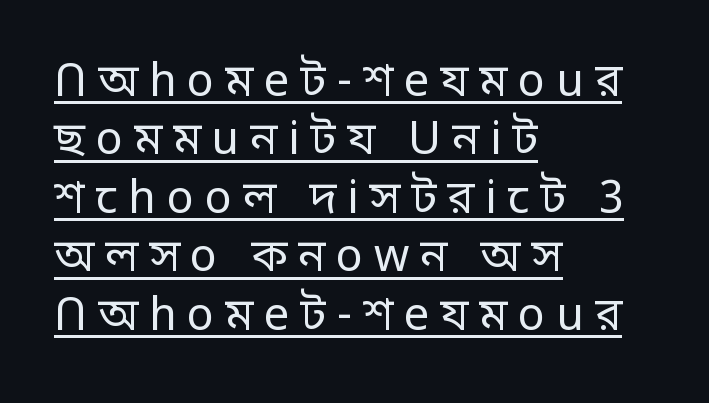
Q: Is the text bold? A: No.
Q: Is the text italic (slanted)? A: No, it is upright.
Q: Is the typeface a serif or a sans-serif typeface? A: Sans-serif.
Q: Is the text underlined? A: Yes.
Q: How is the paragraph aligned? A: Left-aligned.
Q: Is the spacing between letters normal or unusually wide? A: Unusually wide.
Q: Is the spacing between lines tight, normal or loose? A: Normal.
Q: Width (condensed, normal, or wide)? A: Normal.
Q: Stroke contrast? A: Low.
Q: x-height? A: Large.
Q: Monospaced? A: No.
